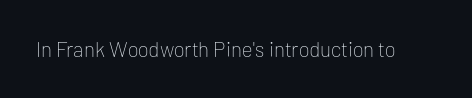
Q: Is the text bold? A: No.
Q: Is the text italic (slanted)? A: No, it is upright.
Q: Is the text underlined? A: No.
Q: Is the spacing between letters normal or unusually wide? A: Normal.
